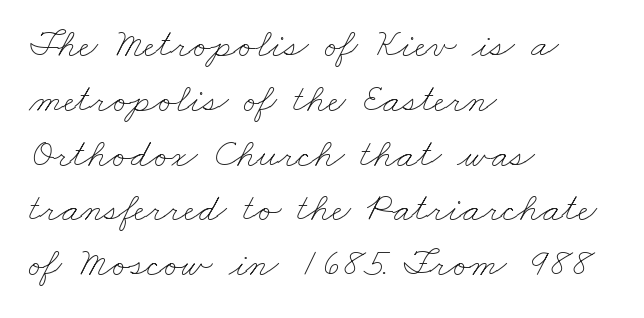
Q: Is the text bold? A: No.
Q: Is the text underlined? A: No.
Q: How is the paragraph aligned? A: Left-aligned.
Q: Is the spacing between letters normal or unusually wide? A: Normal.
Q: Is the spacing between lines tight, normal or loose? A: Normal.
Q: Width (condensed, normal, or wide)? A: Wide.
Q: Stroke contrast? A: Low.
Q: x-height? A: Small.
Q: Monospaced? A: No.
